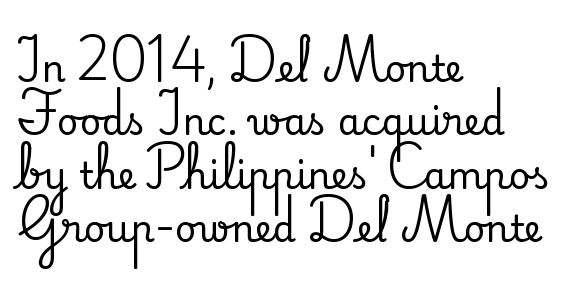
{"serif": "yes", "italic": "no", "width": "normal", "stroke_contrast": "medium", "x_height": "small", "monospaced": "no", "underline": "no", "align": "left", "line_spacing": "normal", "line_spacing_ratio": 1.44, "letter_spacing": "normal", "letter_spacing_em": 0.0, "glyph_px": 37}
